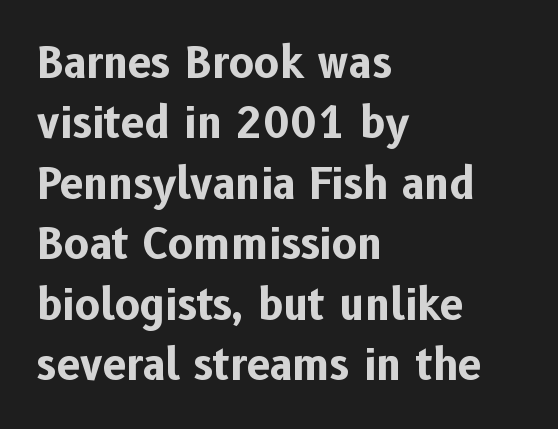
Q: Is the text bold? A: Yes.
Q: Is the text italic (slanted)? A: No, it is upright.
Q: Is the typeface a serif or a sans-serif typeface? A: Sans-serif.
Q: Is the text underlined? A: No.
Q: How is the paragraph aligned? A: Left-aligned.
Q: Is the spacing between letters normal or unusually wide? A: Normal.
Q: Is the spacing between lines tight, normal or loose? A: Normal.
Q: Width (condensed, normal, or wide)? A: Normal.
Q: Stroke contrast? A: Low.
Q: x-height? A: Medium.
Q: Monospaced? A: No.
